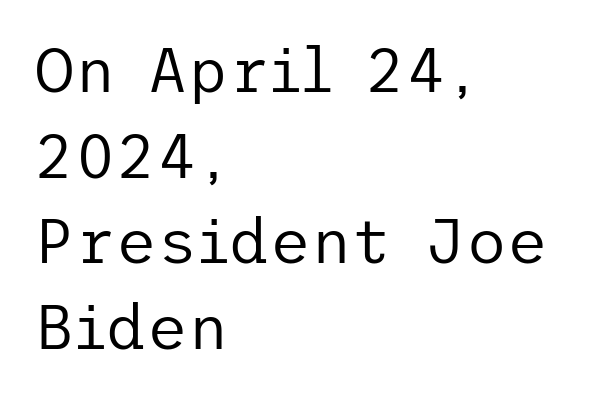
The image shows 63 px regular-weight sans-serif type, upright; set left-aligned, normal line spacing (1.36x), normal letter spacing, not underlined; low stroke contrast and a medium x-height.
